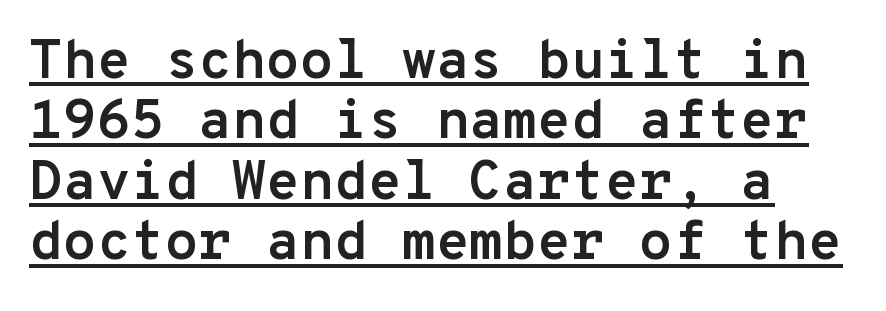
Think of a typewriter: that constant character pitch is what you see here. Nope, not italic — everything's standing straight. I'd call this a sans setting — the letters go barefoot. How heavy is the stroke? Heavy — this is a bold.
